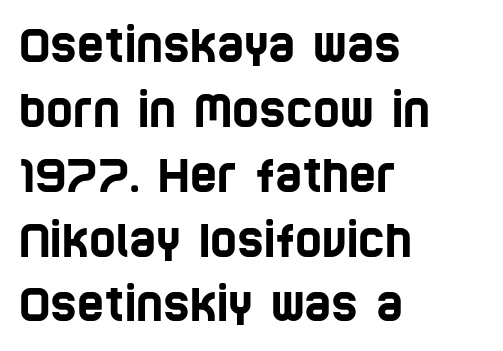
Q: Is the typeface a serif or a sans-serif typeface? A: Sans-serif.
Q: Is the text underlined? A: No.
Q: How is the paragraph aligned? A: Left-aligned.
Q: Is the spacing between letters normal or unusually wide? A: Normal.
Q: Is the spacing between lines tight, normal or loose? A: Normal.
Q: Width (condensed, normal, or wide)? A: Condensed.
Q: Stroke contrast? A: Low.
Q: x-height? A: Large.
Q: Monospaced? A: No.
